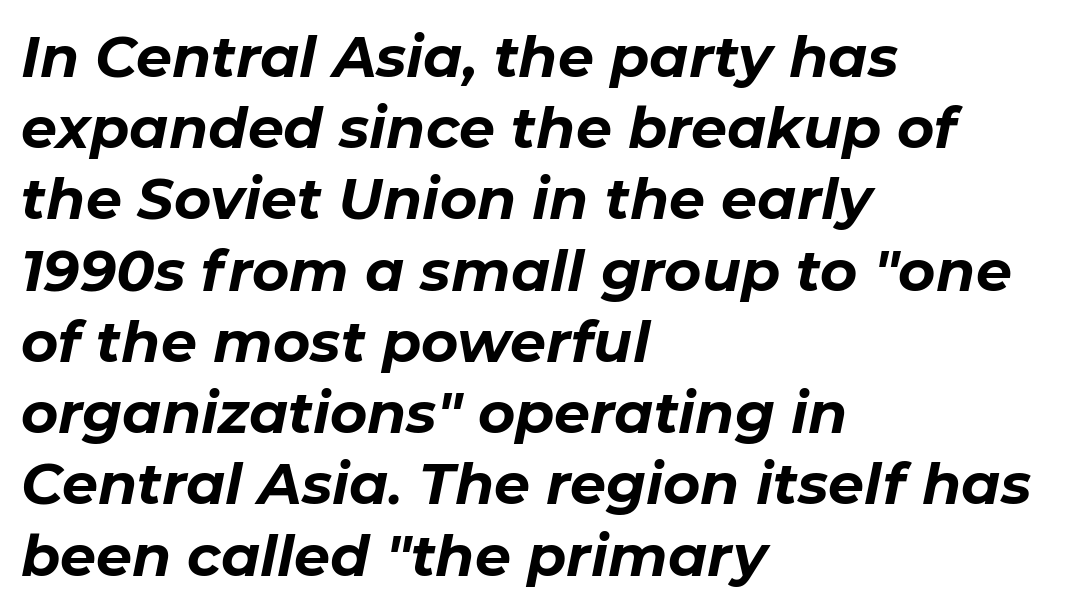
Q: Is the text bold? A: Yes.
Q: Is the text italic (slanted)? A: Yes, it leans right by about 11 degrees.
Q: Is the text underlined? A: No.
Q: How is the paragraph aligned? A: Left-aligned.
Q: Is the spacing between letters normal or unusually wide? A: Normal.
Q: Is the spacing between lines tight, normal or loose? A: Normal.
Q: Width (condensed, normal, or wide)? A: Normal.
Q: Stroke contrast? A: Low.
Q: x-height? A: Medium.
Q: Monospaced? A: No.
